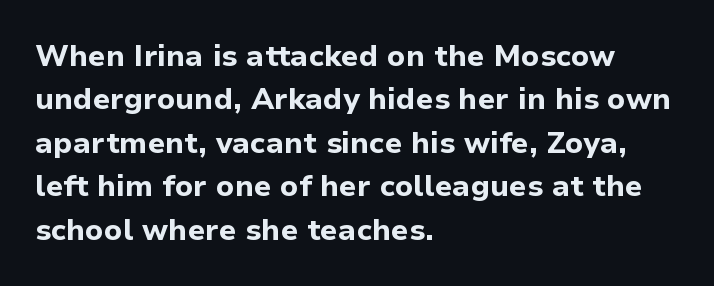
Q: Is the text bold? A: Yes.
Q: Is the text italic (slanted)? A: No, it is upright.
Q: Is the typeface a serif or a sans-serif typeface? A: Sans-serif.
Q: Is the text underlined? A: No.
Q: How is the paragraph aligned? A: Left-aligned.
Q: Is the spacing between letters normal or unusually wide? A: Normal.
Q: Is the spacing between lines tight, normal or loose? A: Normal.
Q: Width (condensed, normal, or wide)? A: Normal.
Q: Stroke contrast? A: Low.
Q: x-height? A: Medium.
Q: Monospaced? A: No.
